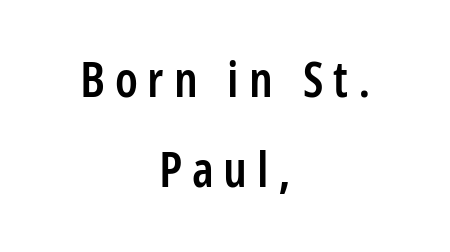
The image shows 49 px semibold, condensed sans-serif type, upright; set centered, line spacing 1.83x, unusually wide letter spacing (+0.2 em), not underlined; low stroke contrast and a medium x-height.
